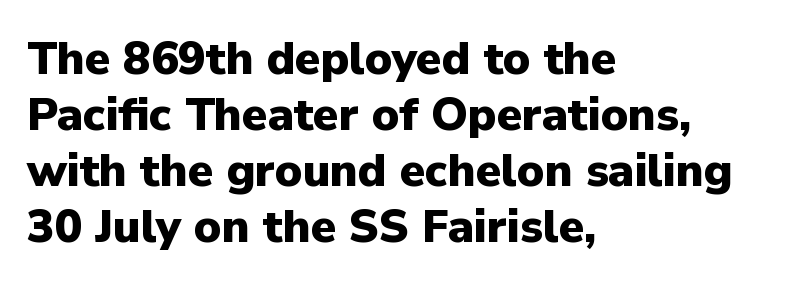
Q: Is the text bold? A: Yes.
Q: Is the text italic (slanted)? A: No, it is upright.
Q: Is the typeface a serif or a sans-serif typeface? A: Sans-serif.
Q: Is the text underlined? A: No.
Q: How is the paragraph aligned? A: Left-aligned.
Q: Is the spacing between letters normal or unusually wide? A: Normal.
Q: Width (condensed, normal, or wide)? A: Normal.
Q: Stroke contrast? A: Low.
Q: x-height? A: Medium.
Q: Monospaced? A: No.
